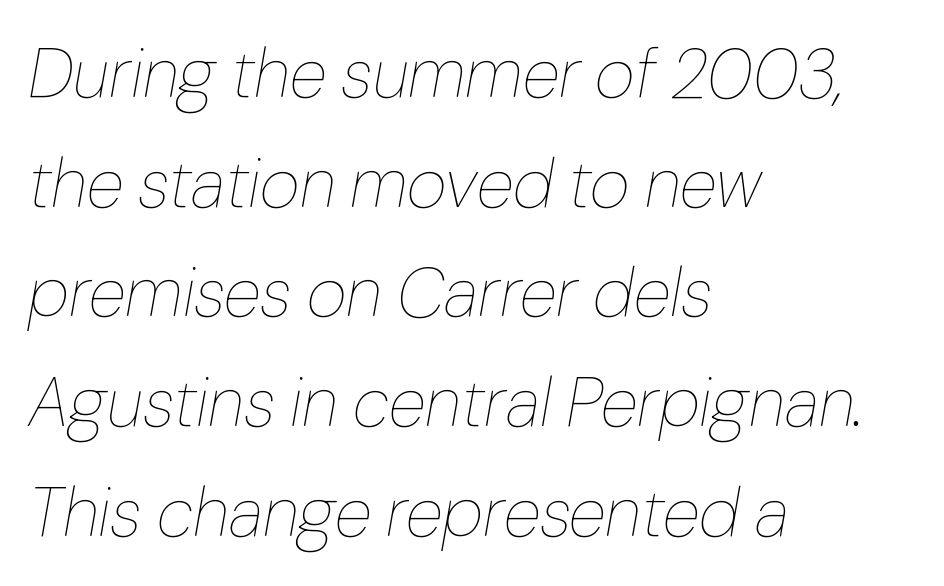
The image shows 69 px thin type, italic (leaning right); set left-aligned, normal line spacing (1.59x), normal letter spacing, not underlined; low stroke contrast and a medium x-height.
